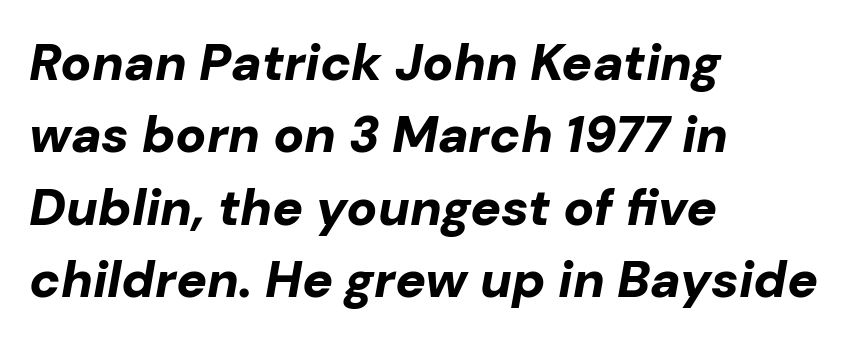
The image shows 51 px bold type, italic (leaning right); set left-aligned, normal line spacing (1.42x), normal letter spacing, not underlined; low stroke contrast and a medium x-height.
